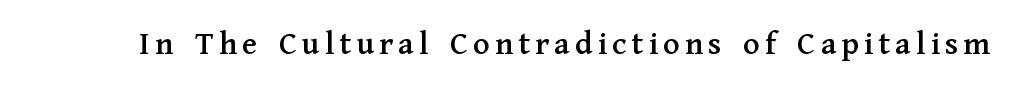
The image shows 34 px serif type, upright; set not underlined; medium stroke contrast and a medium x-height.
